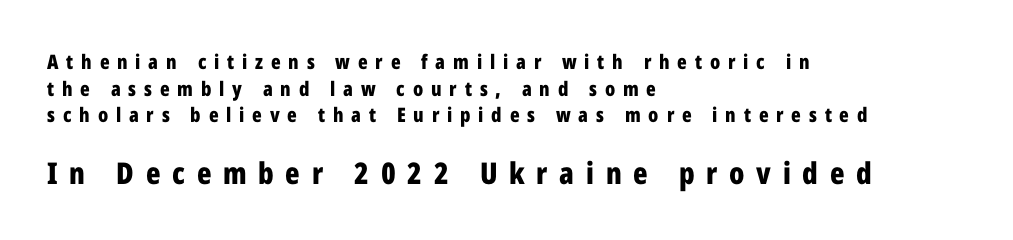
{"serif": "no", "italic": "no", "bold": "yes", "weight": "bold", "width": "condensed", "stroke_contrast": "low", "x_height": "medium", "monospaced": "no", "underline": "no", "align": "left", "line_spacing": "normal", "line_spacing_ratio": 1.33, "letter_spacing": "wide", "letter_spacing_em": 0.39, "larger_block": "second", "size_ratio": 1.5, "glyph_px": 30}
